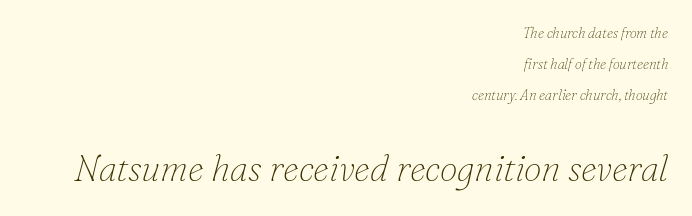
Q: Is the text bold? A: No.
Q: Is the text italic (slanted)? A: Yes, it leans right by about 16 degrees.
Q: Is the typeface a serif or a sans-serif typeface? A: Serif.
Q: Is the text underlined? A: No.
Q: How is the paragraph aligned? A: Right-aligned.
Q: Is the spacing between letters normal or unusually wide? A: Normal.
Q: Is the spacing between lines tight, normal or loose? A: Loose.
Q: Which block of text is set in a larger size, the first (top) or the second (bottom)? A: The second (bottom) one.
Q: Width (condensed, normal, or wide)? A: Normal.
Q: Stroke contrast? A: Low.
Q: x-height? A: Small.
Q: Monospaced? A: No.
